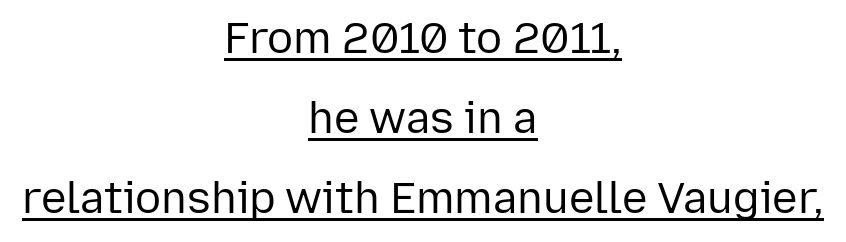
Q: Is the text bold? A: No.
Q: Is the text italic (slanted)? A: No, it is upright.
Q: Is the typeface a serif or a sans-serif typeface? A: Sans-serif.
Q: Is the text underlined? A: Yes.
Q: How is the paragraph aligned? A: Centered.
Q: Is the spacing between letters normal or unusually wide? A: Normal.
Q: Width (condensed, normal, or wide)? A: Normal.
Q: Stroke contrast? A: Low.
Q: x-height? A: Medium.
Q: Monospaced? A: No.
